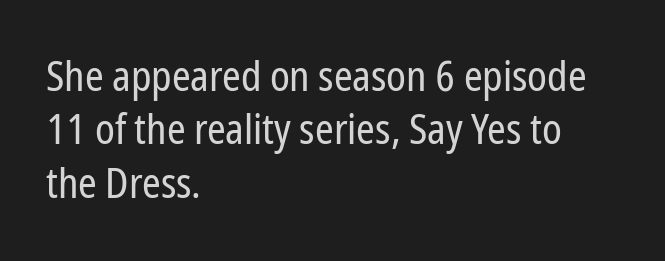
Q: Is the text bold? A: No.
Q: Is the text italic (slanted)? A: No, it is upright.
Q: Is the typeface a serif or a sans-serif typeface? A: Sans-serif.
Q: Is the text underlined? A: No.
Q: How is the paragraph aligned? A: Left-aligned.
Q: Is the spacing between letters normal or unusually wide? A: Normal.
Q: Is the spacing between lines tight, normal or loose? A: Normal.
Q: Width (condensed, normal, or wide)? A: Condensed.
Q: Stroke contrast? A: Low.
Q: x-height? A: Medium.
Q: Monospaced? A: No.
